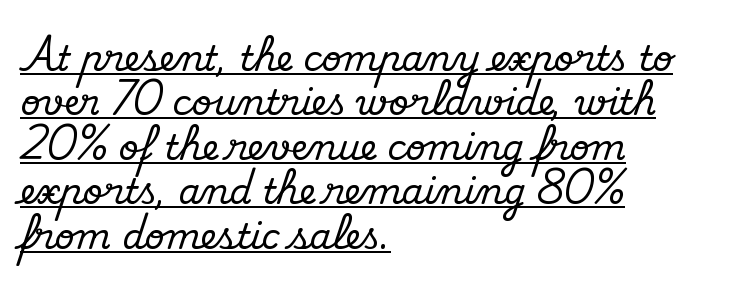
Between one letter and the next there's only the usual sliver of space. Layout note: lines flush left. To sum up the face: it has serifs. Successive baselines arrive at the customary interval.
